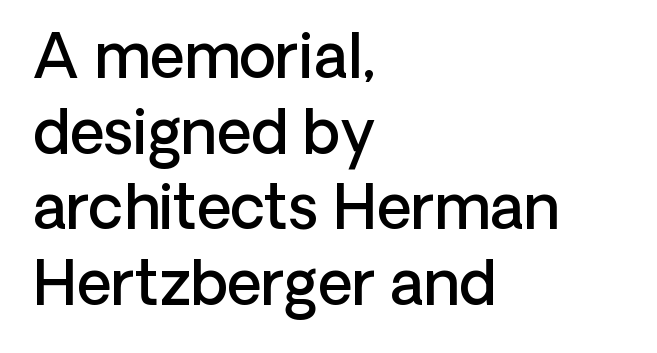
{"serif": "no", "italic": "no", "bold": "semi", "weight": "semibold", "width": "normal", "stroke_contrast": "low", "x_height": "medium", "monospaced": "no", "underline": "no", "align": "left", "line_spacing": "normal", "line_spacing_ratio": 1.26, "letter_spacing": "normal", "letter_spacing_em": 0.0, "glyph_px": 60}
